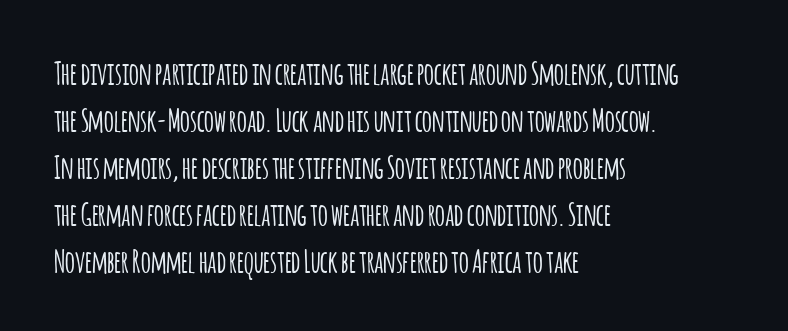
{"serif": "no", "italic": "no", "width": "condensed", "stroke_contrast": "low", "x_height": "large", "monospaced": "no", "underline": "no", "align": "left", "line_spacing": "normal", "line_spacing_ratio": 1.52, "letter_spacing": "normal", "letter_spacing_em": 0.0, "glyph_px": 31}
